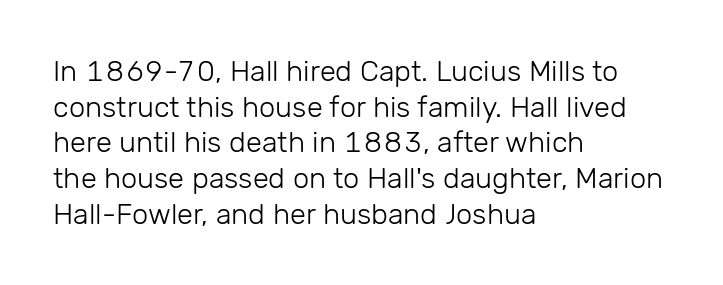
The image shows 29 px light sans-serif type, upright; set left-aligned, line spacing 1.23x, normal letter spacing, not underlined; low stroke contrast and a medium x-height.
